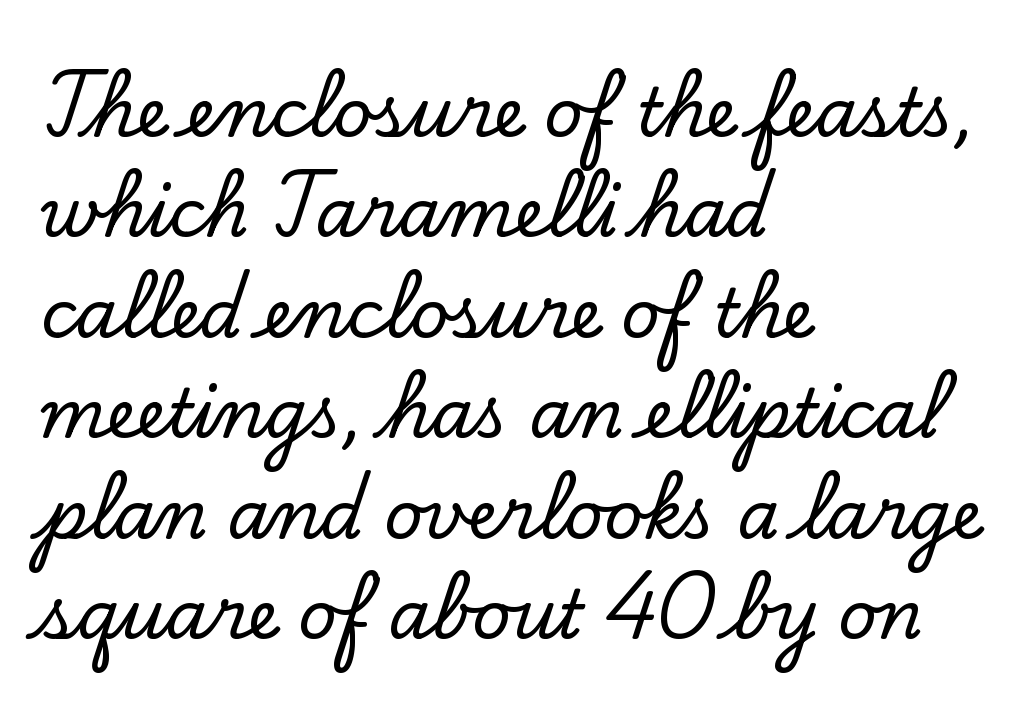
Q: Is the text italic (slanted)? A: Yes.
Q: Is the typeface a serif or a sans-serif typeface? A: Serif.
Q: Is the text underlined? A: No.
Q: How is the paragraph aligned? A: Left-aligned.
Q: Is the spacing between letters normal or unusually wide? A: Normal.
Q: Is the spacing between lines tight, normal or loose? A: Normal.
Q: Width (condensed, normal, or wide)? A: Normal.
Q: Stroke contrast? A: Low.
Q: x-height? A: Small.
Q: Monospaced? A: No.
